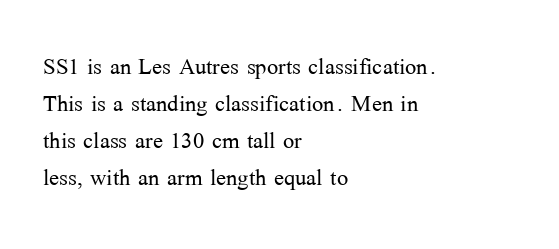
Q: Is the text bold? A: No.
Q: Is the text italic (slanted)? A: No, it is upright.
Q: Is the typeface a serif or a sans-serif typeface? A: Serif.
Q: Is the text underlined? A: No.
Q: How is the paragraph aligned? A: Left-aligned.
Q: Is the spacing between letters normal or unusually wide? A: Normal.
Q: Width (condensed, normal, or wide)? A: Normal.
Q: Stroke contrast? A: Medium.
Q: x-height? A: Medium.
Q: Monospaced? A: No.
